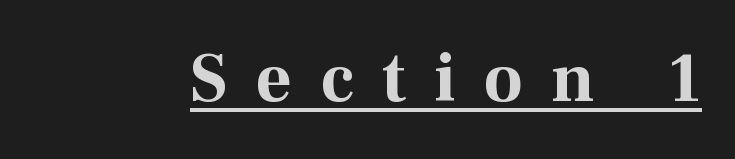
Somebody hit Ctrl+U on this one — the words are underlined. Unlike a clean sans, this face finishes its strokes with serifs. The glyphs have the mass of a bold cut. Character widths vary here, with narrow letters taking less room than wide ones. If you drew a line through each stem, it would be perfectly vertical.
